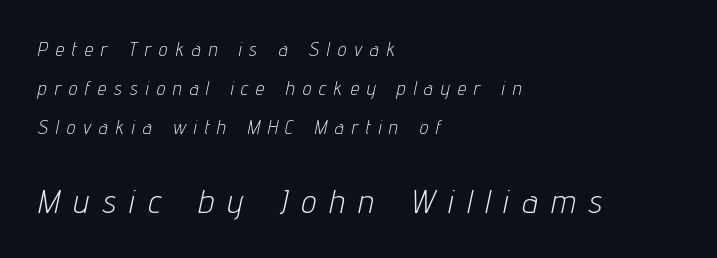
{"italic": "yes", "lean": "right", "slant_degrees": 12, "bold": "no", "weight": "light", "width": "condensed", "stroke_contrast": "low", "x_height": "medium", "monospaced": "no", "underline": "no", "align": "left", "line_spacing": "loose", "line_spacing_ratio": 2.06, "letter_spacing": "wide", "letter_spacing_em": 0.43, "larger_block": "second", "size_ratio": 1.74, "glyph_px": 33}
